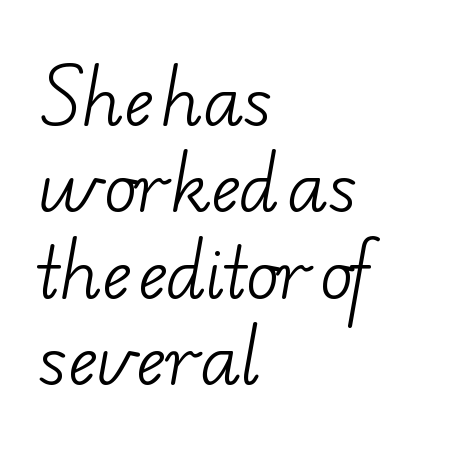
{"serif": "yes", "bold": "no", "weight": "light", "width": "wide", "stroke_contrast": "low", "x_height": "small", "monospaced": "no", "underline": "no", "align": "left", "line_spacing": "normal", "line_spacing_ratio": 1.27, "letter_spacing": "normal", "letter_spacing_em": 0.0, "glyph_px": 68}
